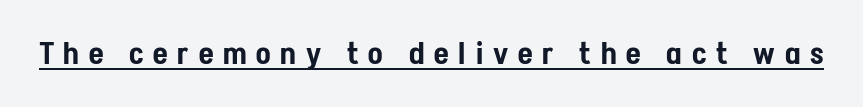
Q: Is the text italic (slanted)? A: No, it is upright.
Q: Is the typeface a serif or a sans-serif typeface? A: Sans-serif.
Q: Is the text underlined? A: Yes.
Q: Is the spacing between letters normal or unusually wide? A: Unusually wide.
Q: Width (condensed, normal, or wide)? A: Condensed.
Q: Stroke contrast? A: Low.
Q: x-height? A: Medium.
Q: Monospaced? A: No.
